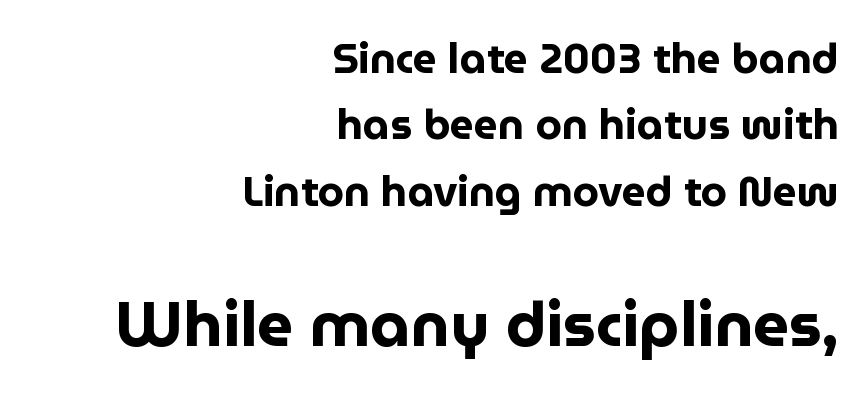
The image shows 63 px bold sans-serif type, upright; set right-aligned, normal line spacing (1.58x), normal letter spacing, not underlined; the second (bottom) block is 1.5x larger; low stroke contrast and a medium x-height.
